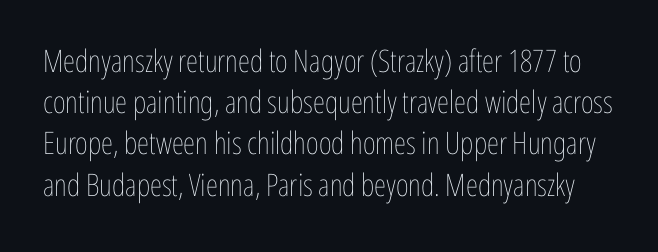
The image shows 31 px thin, condensed type, upright; set normal line spacing (1.33x), normal letter spacing, not underlined; low stroke contrast and a medium x-height.
